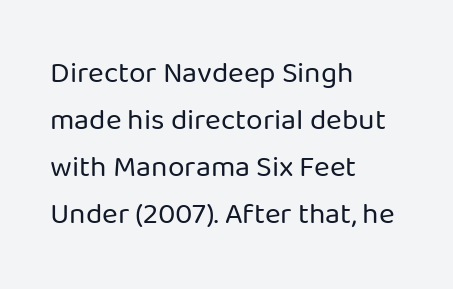
Spacing between characters is what you'd get straight out of the box. Underlining? Definitely not there. Line beginnings align vertically; line endings do not. Posture: straight, roman, zero tilt.
